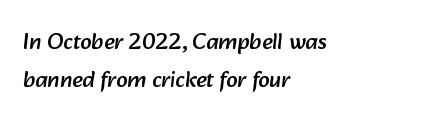
Rule under the text: the space is simply empty. This rendering leaves character spacing at its baseline value. Line starts are locked; line ends wander. Interline gaps are of average width in this sample.
